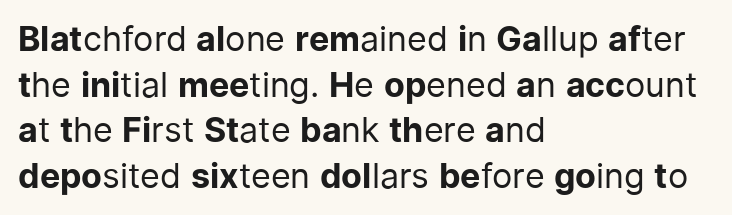
{"serif": "no", "italic": "no", "bold": "no", "weight": "regular", "width": "normal", "stroke_contrast": "low", "x_height": "medium", "monospaced": "no", "underline": "no", "align": "left", "line_spacing": "normal", "line_spacing_ratio": 1.34, "letter_spacing": "normal", "letter_spacing_em": 0.0, "glyph_px": 34}
